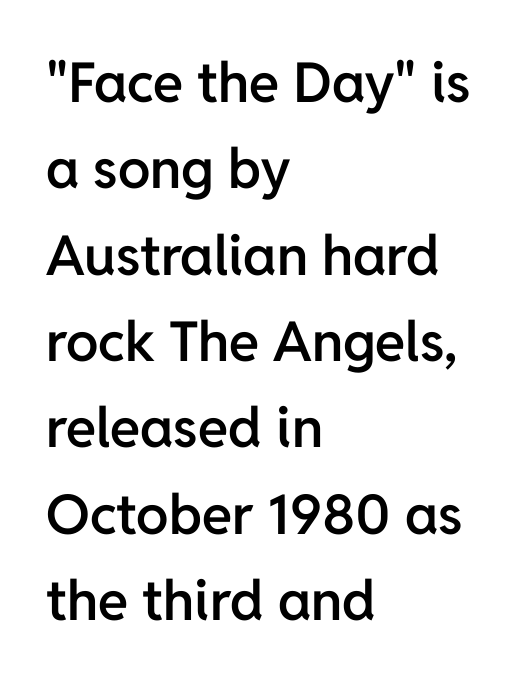
Q: Is the text bold? A: Semi-bold.
Q: Is the text italic (slanted)? A: No, it is upright.
Q: Is the typeface a serif or a sans-serif typeface? A: Sans-serif.
Q: Is the text underlined? A: No.
Q: How is the paragraph aligned? A: Left-aligned.
Q: Is the spacing between letters normal or unusually wide? A: Normal.
Q: Is the spacing between lines tight, normal or loose? A: Normal.
Q: Width (condensed, normal, or wide)? A: Normal.
Q: Stroke contrast? A: Low.
Q: x-height? A: Medium.
Q: Monospaced? A: No.
